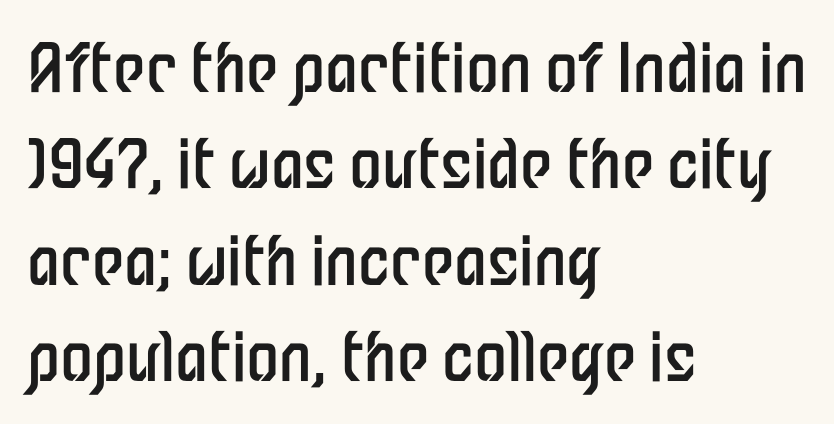
The image shows 66 px regular-weight, condensed sans-serif type, upright; set left-aligned, normal line spacing (1.46x), normal letter spacing, not underlined; low stroke contrast and a medium x-height.
